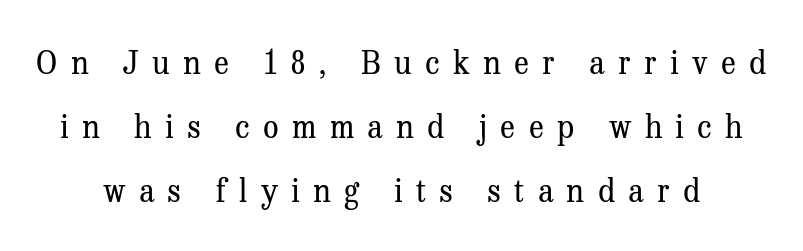
Q: Is the text bold? A: No.
Q: Is the text italic (slanted)? A: No, it is upright.
Q: Is the typeface a serif or a sans-serif typeface? A: Serif.
Q: Is the text underlined? A: No.
Q: Is the spacing between letters normal or unusually wide? A: Unusually wide.
Q: Is the spacing between lines tight, normal or loose? A: Loose.
Q: Width (condensed, normal, or wide)? A: Normal.
Q: Stroke contrast? A: Medium.
Q: x-height? A: Medium.
Q: Monospaced? A: No.
